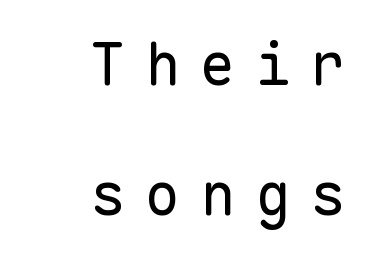
No word sits above an underline. The letters stand upright; this is a roman face. The passage shown is typed in a monospace face where columns stay perfectly aligned. Is the type heavy? It reads as light-to-regular instead. Look at the tracking — it's clearly loosened, letters drifting apart. The letters carry no serifs — their stems end cleanly without finishing strokes.
